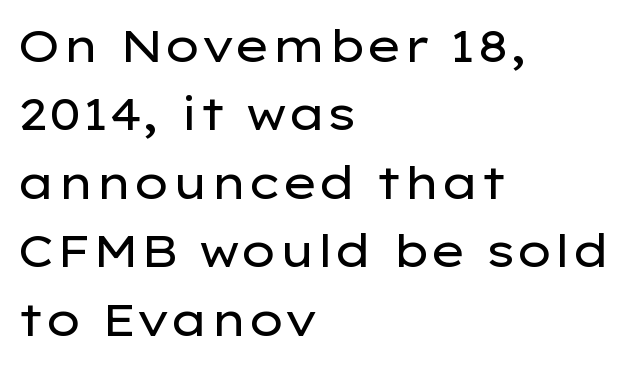
These lines are rendered in a variable-pitch font. This sample uses an upright cut, with every glyph sitting square on the baseline. What stands out about the letter spacing? Nothing — it is the standard amount. The face looks like a standard text weight, possibly lighter. Evenly set lines give the paragraph a standard silhouette.
